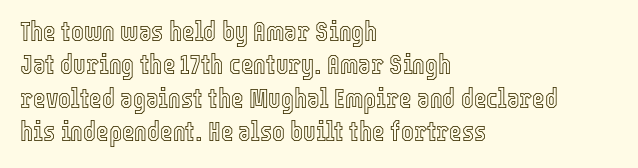
The specimen reads as upright at a glance. The words here are not underlined. Horizontal alignment here is leftward, the default for most running prose. The gaps between neighbouring characters are ordinary and unremarkable.
